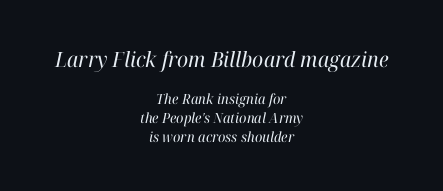
The image shows 21 px text type, italic (leaning right); set centered, normal line spacing (1.35x), normal letter spacing, not underlined; the first (top) block is 1.5x larger.
